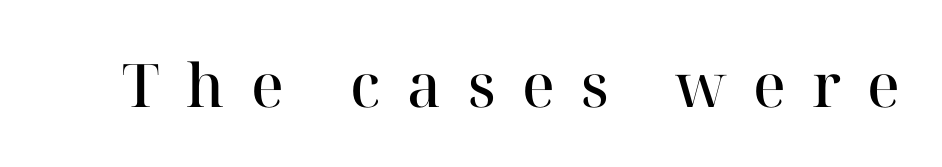
Q: Is the text bold? A: Semi-bold.
Q: Is the text italic (slanted)? A: No, it is upright.
Q: Is the typeface a serif or a sans-serif typeface? A: Serif.
Q: Is the text underlined? A: No.
Q: Is the spacing between letters normal or unusually wide? A: Unusually wide.
Q: Width (condensed, normal, or wide)? A: Normal.
Q: Stroke contrast? A: High.
Q: x-height? A: Medium.
Q: Monospaced? A: No.
